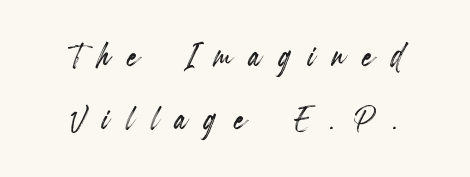
Q: Is the text italic (slanted)? A: Yes.
Q: Is the text underlined? A: No.
Q: How is the paragraph aligned? A: Centered.
Q: Is the spacing between letters normal or unusually wide? A: Unusually wide.
Q: Is the spacing between lines tight, normal or loose? A: Normal.
Q: Width (condensed, normal, or wide)? A: Condensed.
Q: x-height? A: Small.
Q: Monospaced? A: No.
